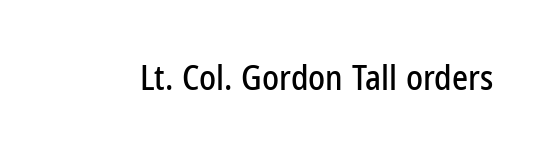
Here the designer chose a conventional face with non-uniform glyph widths. Descenders hang freely into open space. Spacing between characters is what you'd get straight out of the box. Every stem runs plumb, perpendicular to the baseline.
